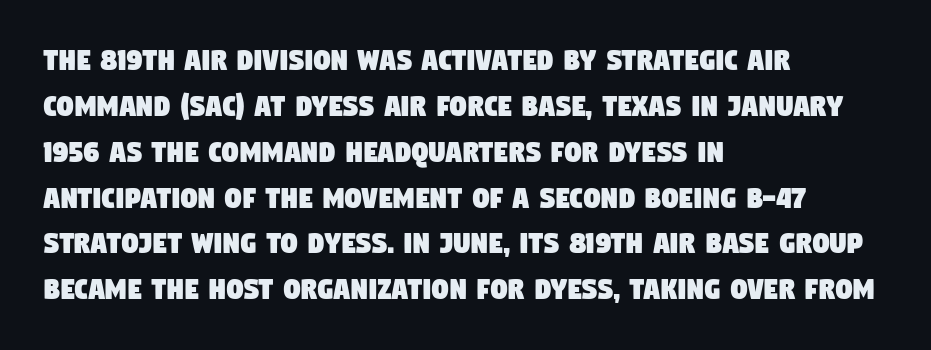
The image shows 33 px condensed sans-serif type; set left-aligned, normal line spacing (1.39x), normal letter spacing, not underlined; low stroke contrast and a large x-height.
